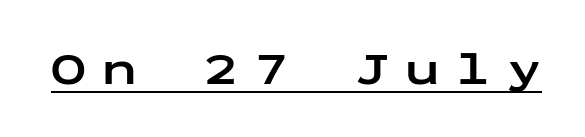
Q: Is the text bold? A: Yes.
Q: Is the text italic (slanted)? A: No, it is upright.
Q: Is the typeface a serif or a sans-serif typeface? A: Sans-serif.
Q: Is the text underlined? A: Yes.
Q: Is the spacing between letters normal or unusually wide? A: Unusually wide.
Q: Width (condensed, normal, or wide)? A: Wide.
Q: Stroke contrast? A: Low.
Q: x-height? A: Medium.
Q: Monospaced? A: Yes.
